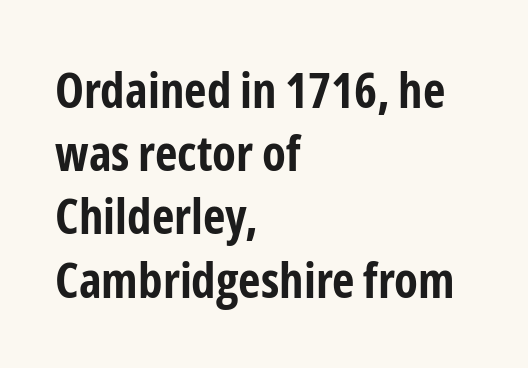
{"serif": "no", "italic": "no", "bold": "yes", "weight": "bold", "width": "condensed", "stroke_contrast": "low", "x_height": "medium", "monospaced": "no", "underline": "no", "align": "left", "line_spacing": "normal", "line_spacing_ratio": 1.29, "letter_spacing": "normal", "letter_spacing_em": 0.0, "glyph_px": 49}
